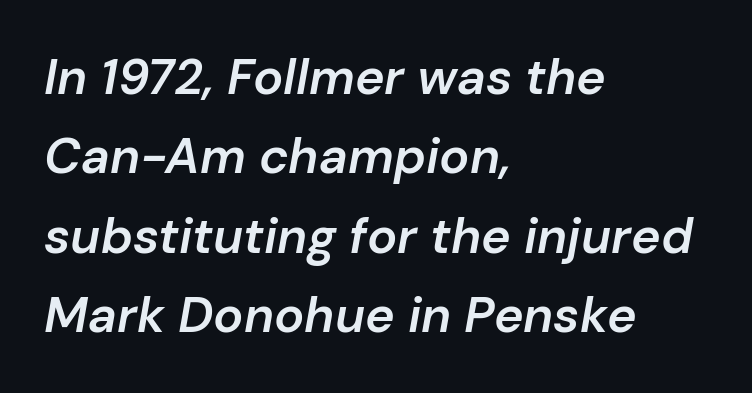
{"italic": "yes", "lean": "right", "slant_degrees": 10, "bold": "semi", "weight": "semibold", "width": "normal", "stroke_contrast": "low", "x_height": "medium", "monospaced": "no", "underline": "no", "align": "left", "line_spacing": "normal", "line_spacing_ratio": 1.59, "letter_spacing": "normal", "letter_spacing_em": 0.0, "glyph_px": 50}
